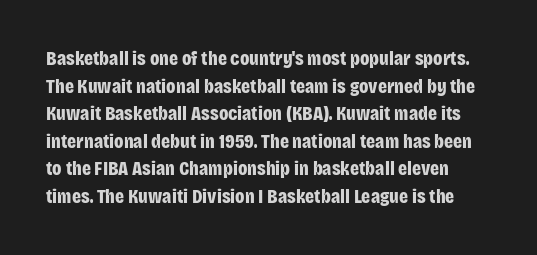
Q: Is the text bold? A: Yes.
Q: Is the text italic (slanted)? A: No, it is upright.
Q: Is the text underlined? A: No.
Q: Is the spacing between letters normal or unusually wide? A: Normal.
Q: Is the spacing between lines tight, normal or loose? A: Normal.
